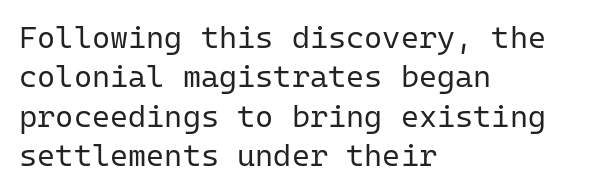
The image shows 31 px regular-weight sans-serif type, upright, monospaced; set left-aligned, normal line spacing (1.27x), normal letter spacing, not underlined; low stroke contrast and a medium x-height.
